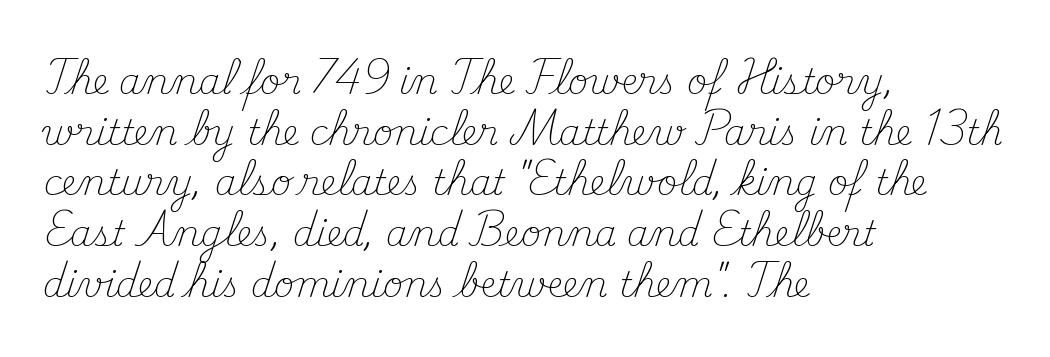
The image shows 35 px light serif type; set left-aligned, normal line spacing (1.45x), normal letter spacing, not underlined; medium stroke contrast and a small x-height.
